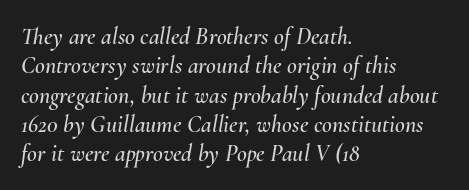
The image shows 24 px text type, italic (leaning right); set left-aligned, line spacing 1.22x, normal letter spacing, not underlined.
